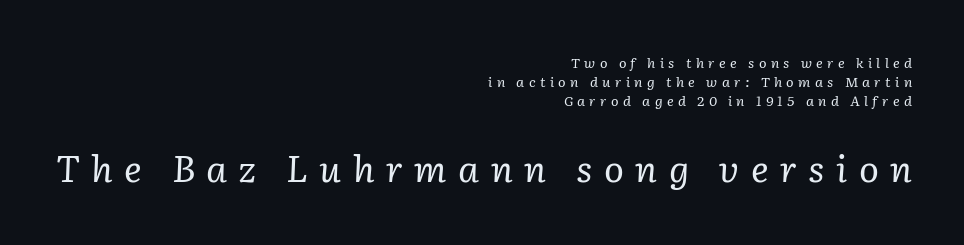
Q: Is the text bold? A: No.
Q: Is the text italic (slanted)? A: Yes, it leans right by about 2 degrees.
Q: Is the typeface a serif or a sans-serif typeface? A: Serif.
Q: Is the text underlined? A: No.
Q: How is the paragraph aligned? A: Right-aligned.
Q: Is the spacing between letters normal or unusually wide? A: Unusually wide.
Q: Is the spacing between lines tight, normal or loose? A: Normal.
Q: Which block of text is set in a larger size, the first (top) or the second (bottom)? A: The second (bottom) one.
Q: Width (condensed, normal, or wide)? A: Normal.
Q: Stroke contrast? A: Low.
Q: x-height? A: Medium.
Q: Monospaced? A: No.
